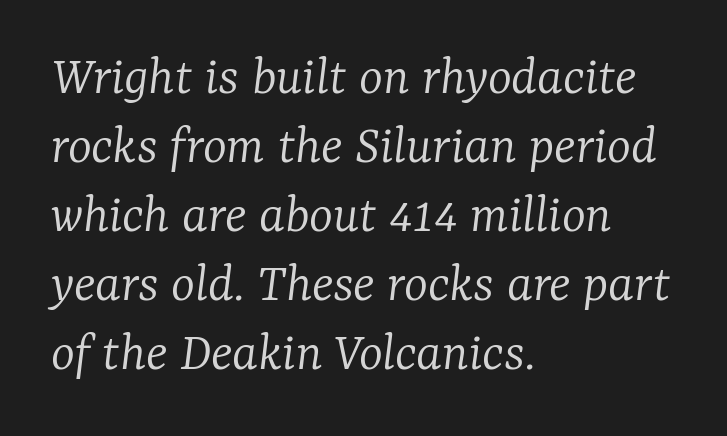
Q: Is the text bold? A: No.
Q: Is the text italic (slanted)? A: Yes, it leans right by about 7 degrees.
Q: Is the typeface a serif or a sans-serif typeface? A: Serif.
Q: Is the text underlined? A: No.
Q: How is the paragraph aligned? A: Left-aligned.
Q: Is the spacing between letters normal or unusually wide? A: Normal.
Q: Width (condensed, normal, or wide)? A: Normal.
Q: Stroke contrast? A: Low.
Q: x-height? A: Medium.
Q: Monospaced? A: No.
